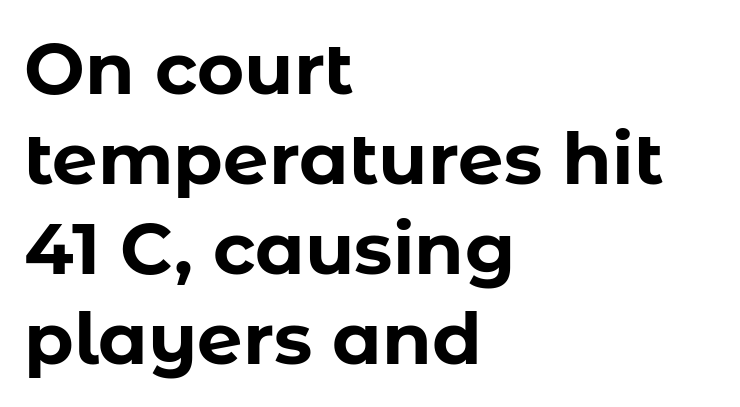
The image shows 72 px bold sans-serif type, upright; set left-aligned, normal line spacing (1.25x), normal letter spacing, not underlined; low stroke contrast and a medium x-height.
